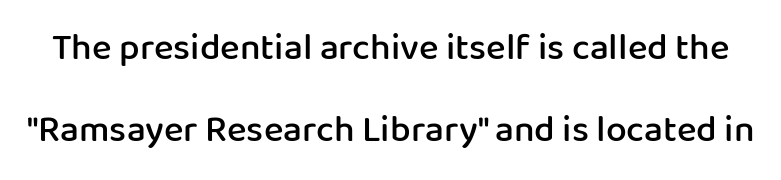
{"serif": "no", "italic": "no", "bold": "semi", "weight": "semibold", "width": "normal", "stroke_contrast": "low", "x_height": "medium", "monospaced": "no", "underline": "no", "line_spacing": "loose", "line_spacing_ratio": 2.22, "letter_spacing": "normal", "letter_spacing_em": 0.0, "glyph_px": 37}
